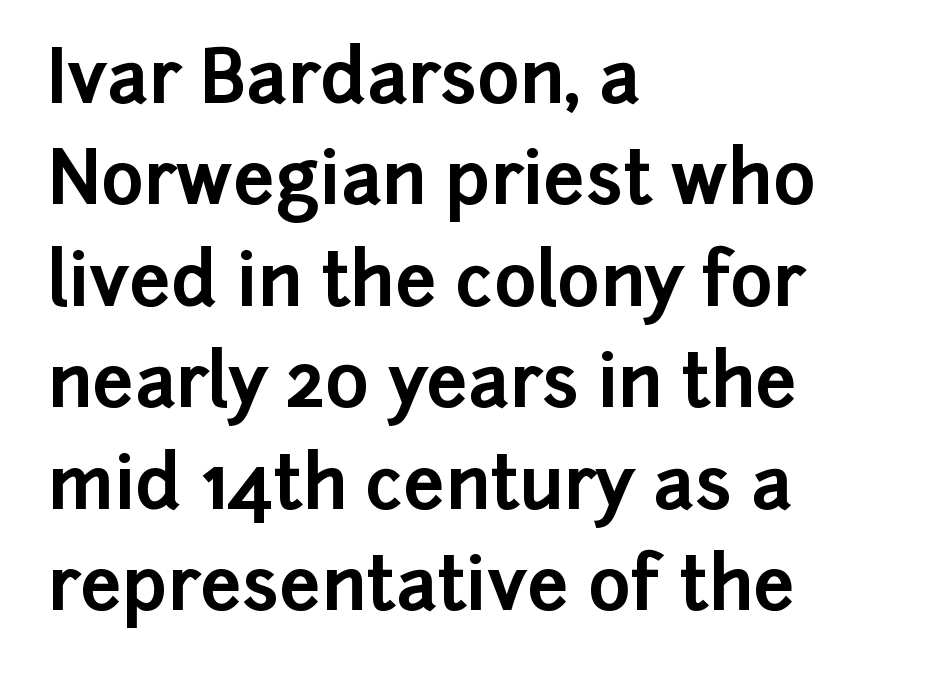
{"serif": "no", "italic": "no", "bold": "yes", "weight": "bold", "width": "normal", "stroke_contrast": "low", "x_height": "medium", "monospaced": "no", "underline": "no", "align": "left", "line_spacing": "normal", "line_spacing_ratio": 1.39, "letter_spacing": "normal", "letter_spacing_em": 0.0, "glyph_px": 73}
